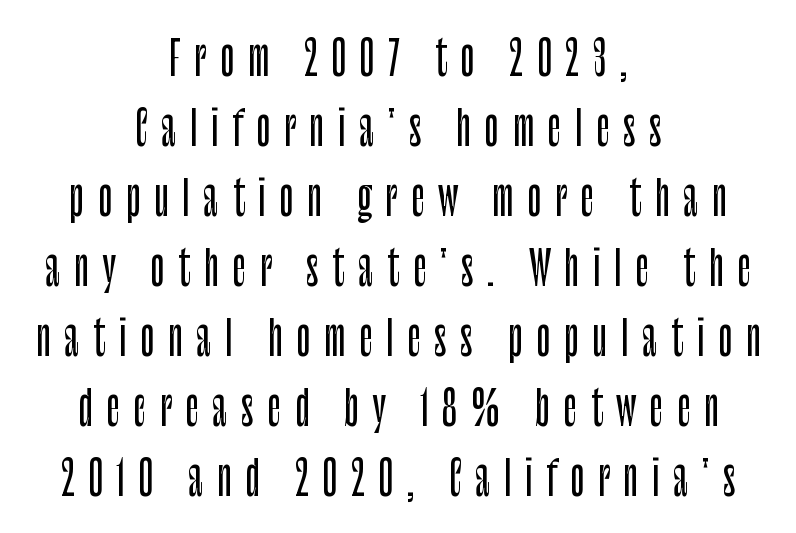
Q: Is the text italic (slanted)? A: No, it is upright.
Q: Is the typeface a serif or a sans-serif typeface? A: Sans-serif.
Q: Is the text underlined? A: No.
Q: How is the paragraph aligned? A: Centered.
Q: Is the spacing between letters normal or unusually wide? A: Unusually wide.
Q: Is the spacing between lines tight, normal or loose? A: Normal.
Q: Width (condensed, normal, or wide)? A: Condensed.
Q: Stroke contrast? A: Low.
Q: x-height? A: Large.
Q: Monospaced? A: No.
